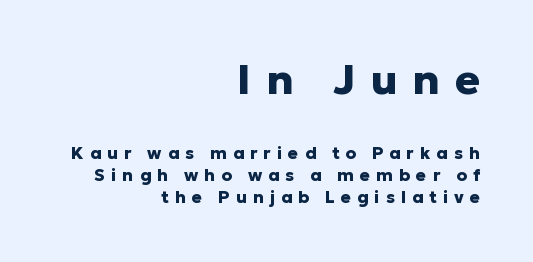
Q: Is the text bold? A: Yes.
Q: Is the text italic (slanted)? A: No, it is upright.
Q: Is the typeface a serif or a sans-serif typeface? A: Sans-serif.
Q: Is the text underlined? A: No.
Q: How is the paragraph aligned? A: Right-aligned.
Q: Is the spacing between letters normal or unusually wide? A: Unusually wide.
Q: Is the spacing between lines tight, normal or loose? A: Normal.
Q: Which block of text is set in a larger size, the first (top) or the second (bottom)? A: The first (top) one.
Q: Width (condensed, normal, or wide)? A: Normal.
Q: Stroke contrast? A: Low.
Q: x-height? A: Medium.
Q: Monospaced? A: No.
